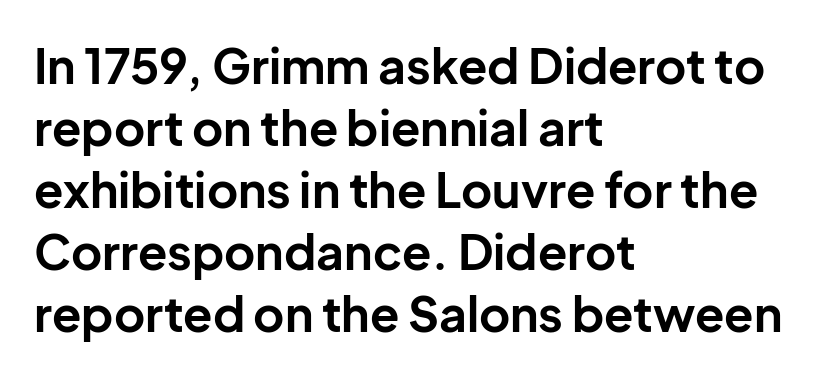
The image shows 48 px bold sans-serif type, upright; set left-aligned, normal line spacing (1.29x), normal letter spacing, not underlined; low stroke contrast and a medium x-height.
